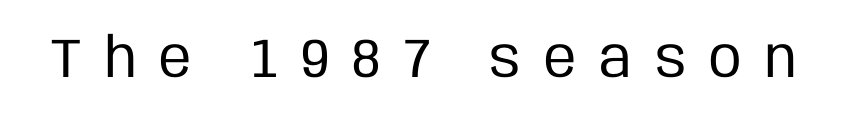
Q: Is the text bold? A: No.
Q: Is the text italic (slanted)? A: No, it is upright.
Q: Is the typeface a serif or a sans-serif typeface? A: Sans-serif.
Q: Is the text underlined? A: No.
Q: Is the spacing between letters normal or unusually wide? A: Unusually wide.
Q: Width (condensed, normal, or wide)? A: Condensed.
Q: Stroke contrast? A: Low.
Q: x-height? A: Large.
Q: Monospaced? A: No.
